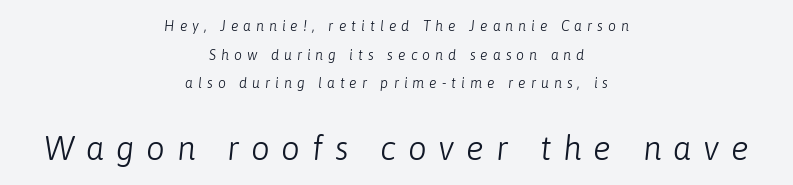
{"italic": "yes", "lean": "right", "slant_degrees": 6, "bold": "no", "weight": "light", "width": "normal", "stroke_contrast": "low", "x_height": "medium", "monospaced": "no", "underline": "no", "align": "center", "line_spacing": "loose", "line_spacing_ratio": 2.05, "letter_spacing": "wide", "letter_spacing_em": 0.36, "larger_block": "second", "size_ratio": 2.36, "glyph_px": 33}
